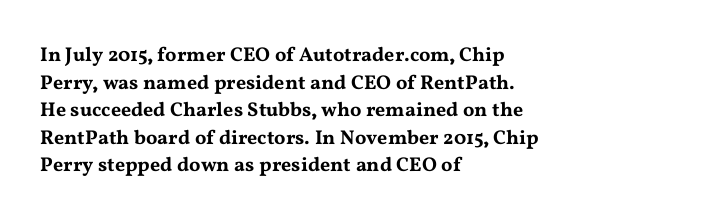
{"italic": "no", "underline": "no", "align": "left", "line_spacing": "normal", "line_spacing_ratio": 1.38, "letter_spacing": "normal", "letter_spacing_em": 0.0, "glyph_px": 20}
